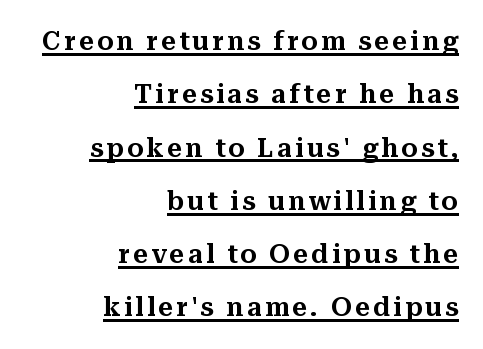
Q: Is the text italic (slanted)? A: No, it is upright.
Q: Is the text underlined? A: Yes.
Q: How is the paragraph aligned? A: Right-aligned.
Q: Is the spacing between lines tight, normal or loose? A: Loose.
